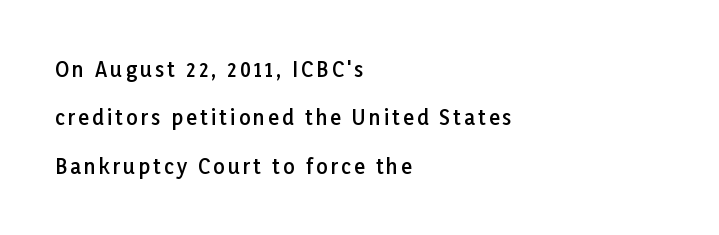
A typesetter would mark this as roman, not italic. In terms of weight, the rendering is demibold, just under bold. Lines of text with bare space underneath. The rendering uses a large line-height, opening up the rows.
